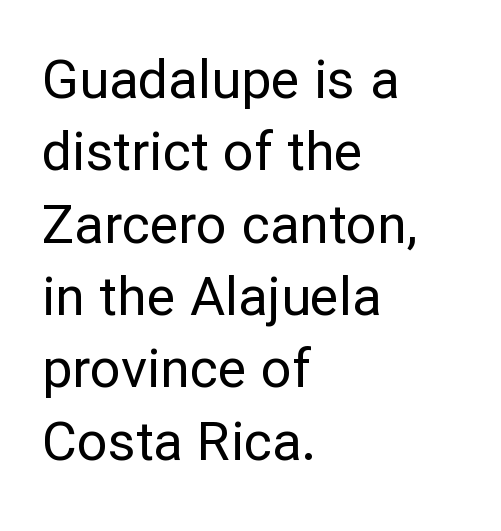
The image shows 54 px regular-weight sans-serif type, upright; set left-aligned, normal line spacing (1.34x), normal letter spacing, not underlined; low stroke contrast and a medium x-height.
